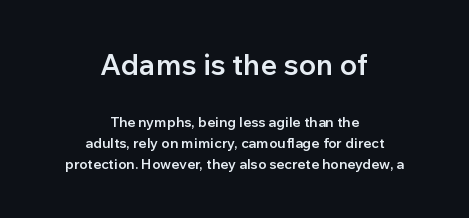
Q: Is the text bold? A: Semi-bold.
Q: Is the text italic (slanted)? A: No, it is upright.
Q: Is the typeface a serif or a sans-serif typeface? A: Sans-serif.
Q: Is the text underlined? A: No.
Q: How is the paragraph aligned? A: Centered.
Q: Is the spacing between letters normal or unusually wide? A: Normal.
Q: Is the spacing between lines tight, normal or loose? A: Normal.
Q: Which block of text is set in a larger size, the first (top) or the second (bottom)? A: The first (top) one.
Q: Width (condensed, normal, or wide)? A: Normal.
Q: Stroke contrast? A: Low.
Q: x-height? A: Medium.
Q: Monospaced? A: No.
